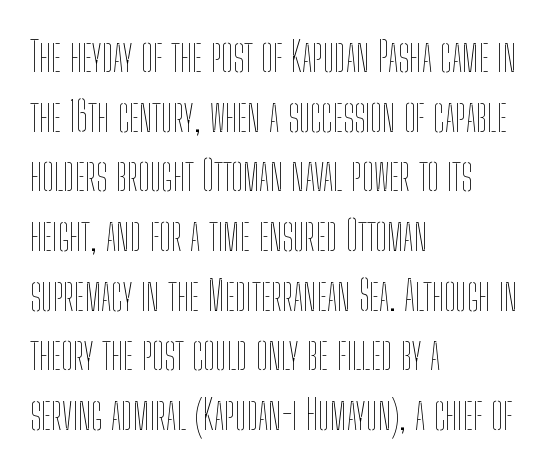
The image shows 42 px thin, condensed type, upright; set left-aligned, normal line spacing (1.42x), normal letter spacing, not underlined; low stroke contrast and a medium x-height.
